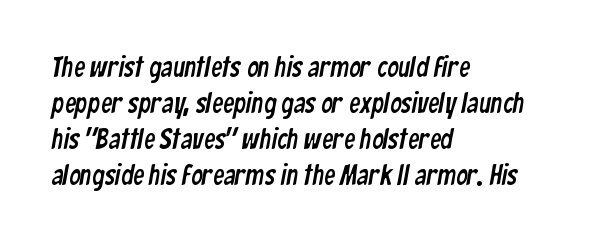
Q: Is the typeface a serif or a sans-serif typeface? A: Sans-serif.
Q: Is the text underlined? A: No.
Q: How is the paragraph aligned? A: Left-aligned.
Q: Is the spacing between letters normal or unusually wide? A: Normal.
Q: Is the spacing between lines tight, normal or loose? A: Normal.
Q: Width (condensed, normal, or wide)? A: Condensed.
Q: Stroke contrast? A: Low.
Q: x-height? A: Medium.
Q: Monospaced? A: No.
